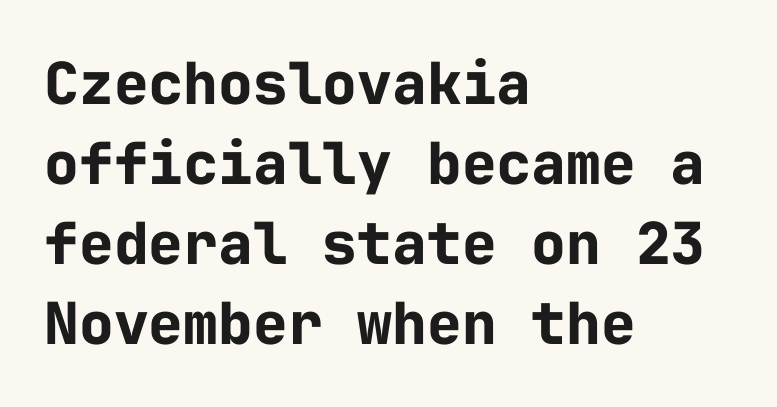
Q: Is the text bold? A: Yes.
Q: Is the text italic (slanted)? A: No, it is upright.
Q: Is the typeface a serif or a sans-serif typeface? A: Sans-serif.
Q: Is the text underlined? A: No.
Q: How is the paragraph aligned? A: Left-aligned.
Q: Is the spacing between letters normal or unusually wide? A: Normal.
Q: Is the spacing between lines tight, normal or loose? A: Normal.
Q: Width (condensed, normal, or wide)? A: Normal.
Q: Stroke contrast? A: Low.
Q: x-height? A: Medium.
Q: Monospaced? A: Yes.
